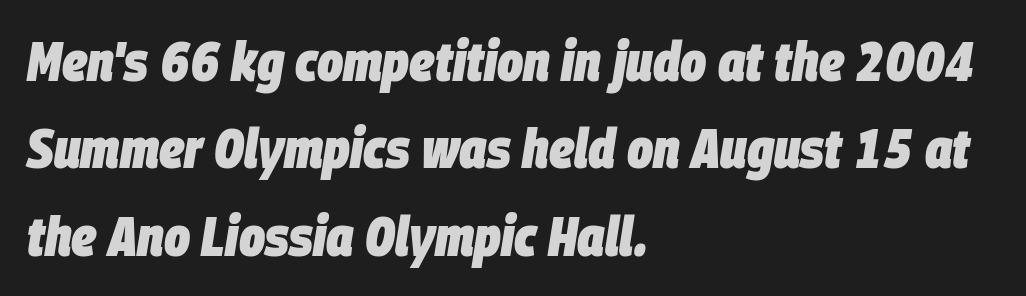
Q: Is the text bold? A: Yes.
Q: Is the text italic (slanted)? A: Yes, it leans right by about 9 degrees.
Q: Is the text underlined? A: No.
Q: How is the paragraph aligned? A: Left-aligned.
Q: Is the spacing between letters normal or unusually wide? A: Normal.
Q: Is the spacing between lines tight, normal or loose? A: Normal.
Q: Width (condensed, normal, or wide)? A: Condensed.
Q: Stroke contrast? A: Low.
Q: x-height? A: Large.
Q: Monospaced? A: No.
